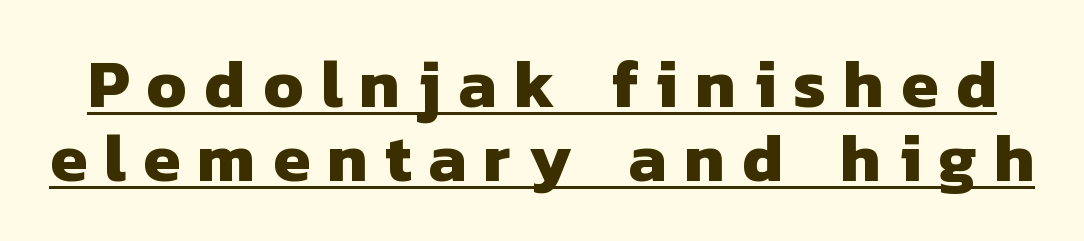
Q: Is the text bold? A: Yes.
Q: Is the typeface a serif or a sans-serif typeface? A: Sans-serif.
Q: Is the text underlined? A: Yes.
Q: Is the spacing between letters normal or unusually wide? A: Unusually wide.
Q: Is the spacing between lines tight, normal or loose? A: Tight.
Q: Width (condensed, normal, or wide)? A: Normal.
Q: Stroke contrast? A: Low.
Q: x-height? A: Medium.
Q: Monospaced? A: No.
